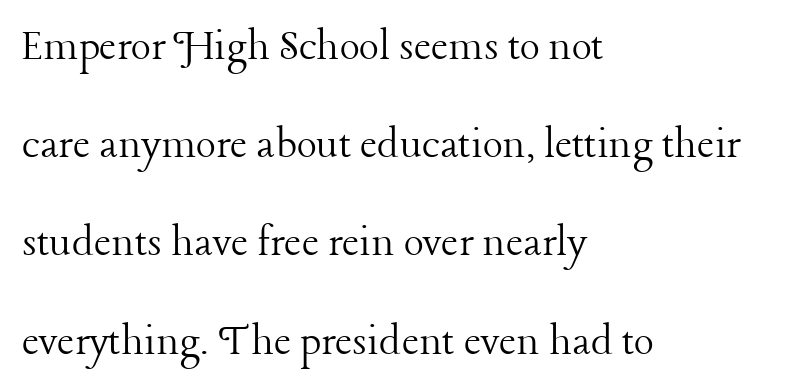
Q: Is the text bold? A: No.
Q: Is the text italic (slanted)? A: No, it is upright.
Q: Is the typeface a serif or a sans-serif typeface? A: Serif.
Q: Is the text underlined? A: No.
Q: How is the paragraph aligned? A: Left-aligned.
Q: Is the spacing between letters normal or unusually wide? A: Normal.
Q: Is the spacing between lines tight, normal or loose? A: Loose.
Q: Width (condensed, normal, or wide)? A: Normal.
Q: Stroke contrast? A: Low.
Q: x-height? A: Medium.
Q: Monospaced? A: No.
